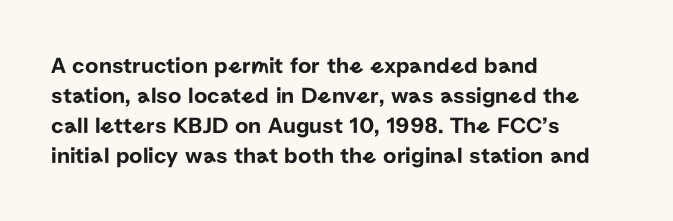
The ragged edge is on the right, which tells us the setting is flush left. What's the leading like? Ordinary, nothing unusual. Posture: straight, roman, zero tilt. The face used here is rendered with its standard letterfit. Letters rest on an invisible, unmarked baseline.
